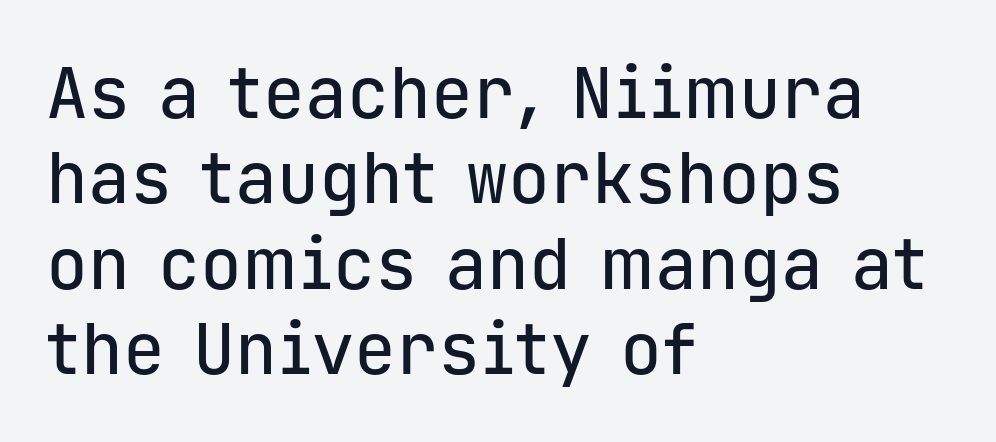
Q: Is the text italic (slanted)? A: No, it is upright.
Q: Is the typeface a serif or a sans-serif typeface? A: Sans-serif.
Q: Is the text underlined? A: No.
Q: How is the paragraph aligned? A: Left-aligned.
Q: Is the spacing between letters normal or unusually wide? A: Normal.
Q: Width (condensed, normal, or wide)? A: Normal.
Q: Stroke contrast? A: Low.
Q: x-height? A: Medium.
Q: Monospaced? A: Yes.
